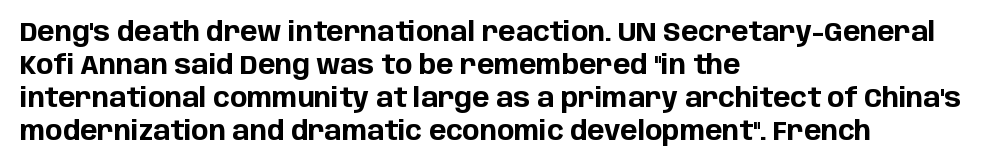
The leading is moderate, giving the passage an even texture. A dark, heavy texture on the line: the type is bold. Descenders hang freely into open space. Letter spacing: default. Notice how the passage keeps a crisp vertical edge on the left only. This is roman type, the default non-slanted kind.
